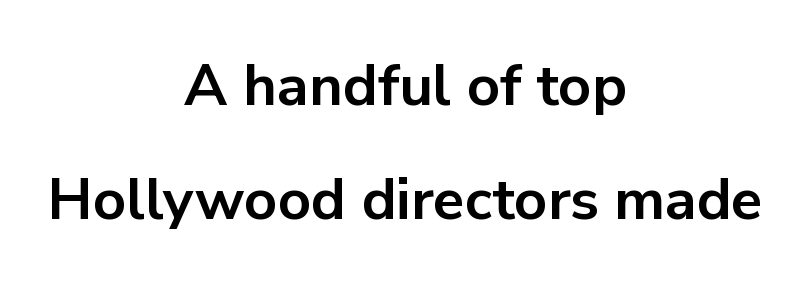
{"serif": "no", "italic": "no", "bold": "yes", "weight": "bold", "width": "normal", "stroke_contrast": "low", "x_height": "medium", "monospaced": "no", "underline": "no", "align": "center", "line_spacing": "loose", "line_spacing_ratio": 1.96, "letter_spacing": "normal", "letter_spacing_em": 0.0, "glyph_px": 58}
